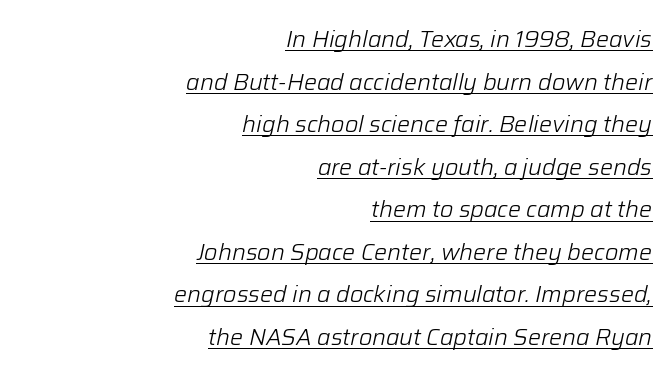
A quiet, ordinary-to-light weight characterises the typeface. The compositor pushed each line to the right boundary. The horizontal fit of the characters is conventional and even. These lines were composed using italics.
